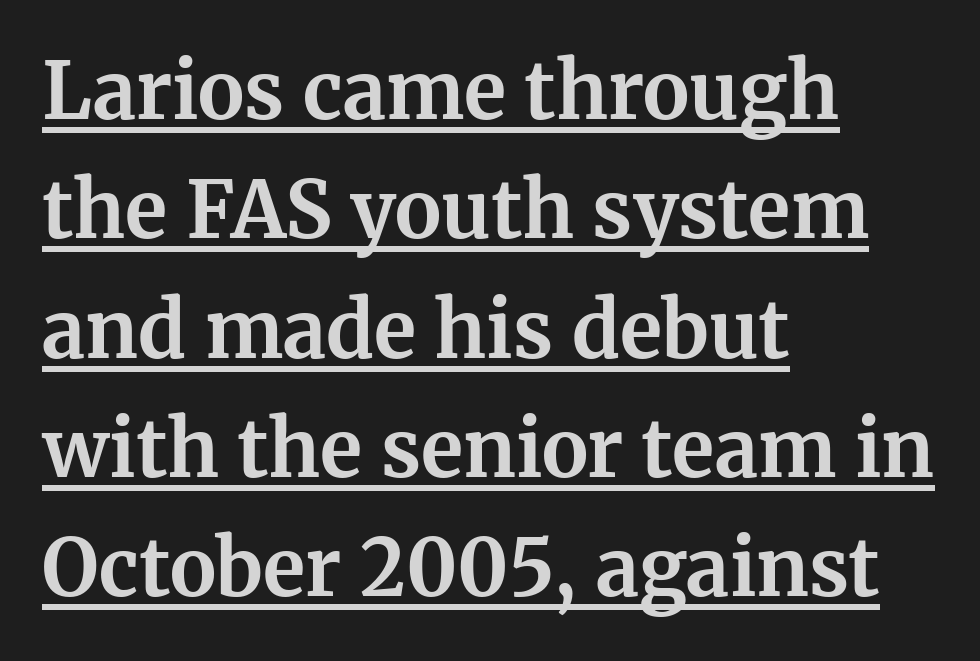
Compared with typical paragraphs, the rows here are spaced about the same. Spacing between characters is what you'd get straight out of the box. You could not count columns in this text — the font is proportionally spaced. Italic? Not at all — the glyphs are vertical. The font family rendered here belongs to the serif group. These words are printed bold, with thick strokes throughout.
